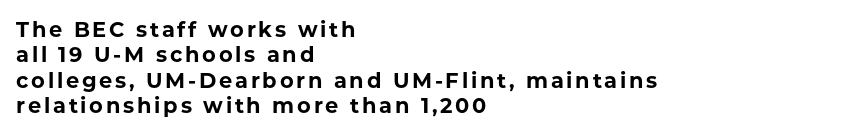
The image shows 21 px bold type, upright; set left-aligned, line spacing 1.21x, not underlined.
